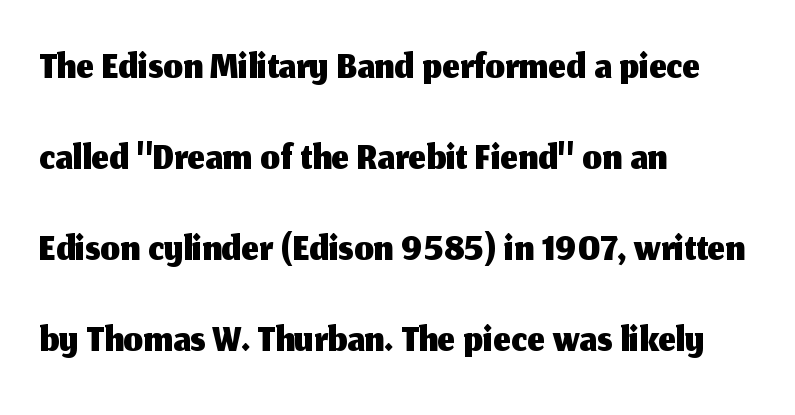
The image shows 62 px sans-serif type, upright; set left-aligned, normal line spacing (1.47x), normal letter spacing, not underlined; medium stroke contrast and a medium x-height.
